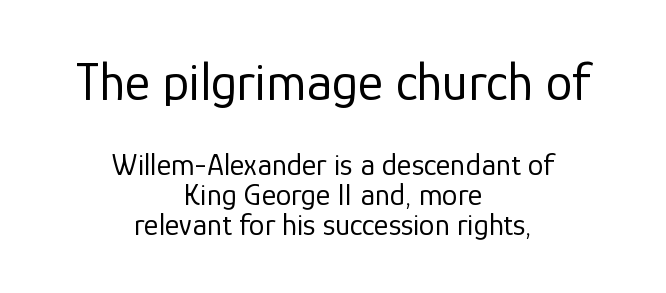
The image shows 54 px regular-weight sans-serif type, upright; set centered, tight line spacing (0.97x), normal letter spacing, not underlined; the first (top) block is 1.74x larger; low stroke contrast and a medium x-height.
